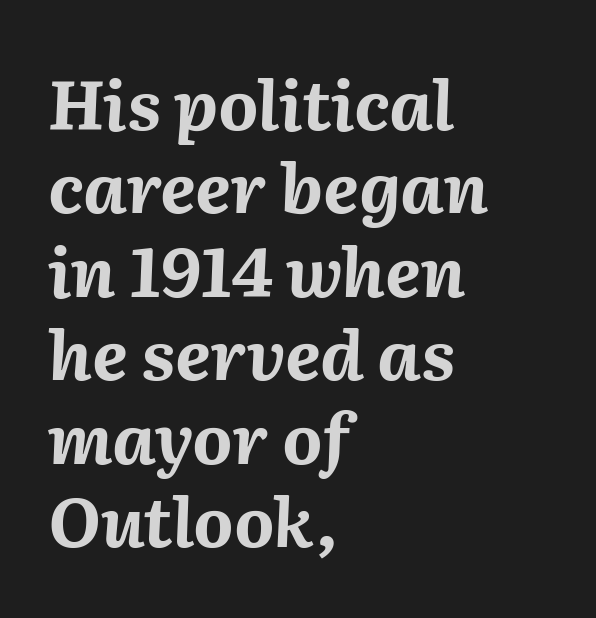
Q: Is the text bold? A: Yes.
Q: Is the text italic (slanted)? A: Yes, it leans right by about 2 degrees.
Q: Is the text underlined? A: No.
Q: How is the paragraph aligned? A: Left-aligned.
Q: Is the spacing between letters normal or unusually wide? A: Normal.
Q: Width (condensed, normal, or wide)? A: Normal.
Q: Stroke contrast? A: Medium.
Q: x-height? A: Medium.
Q: Monospaced? A: No.
